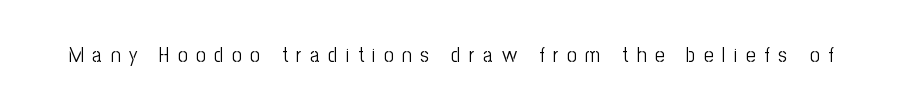
The image shows 21 px text type, upright; set unusually wide letter spacing (+0.41 em), not underlined.
